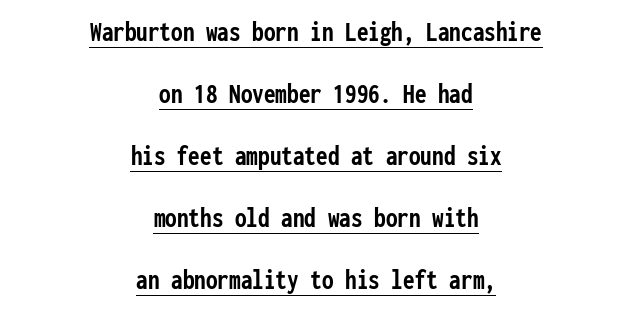
The image shows 29 px semibold, condensed sans-serif type, upright, monospaced; set centered, loose line spacing (2.14x), normal letter spacing, underlined; low stroke contrast and a medium x-height.
